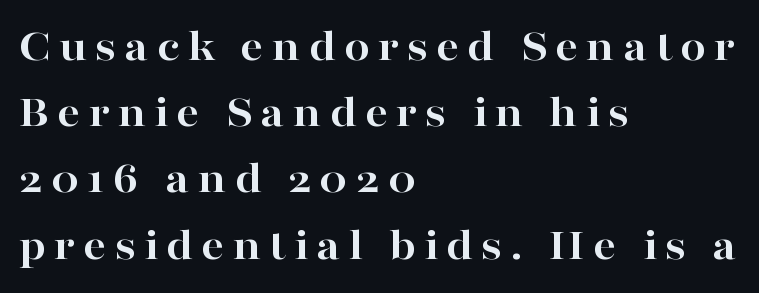
Note the varied advance widths — an 'i' is clearly narrower than an 'm'. This sample is left-justified, so line endings fall wherever the words run out. Every character sits straight up, as roman type does. Heavy-handed strokes throughout: this text is bold. Small tapered or slab feet sit at the stroke ends, so this counts as serif. The specimen omits any rule beneath the text block's lines.
